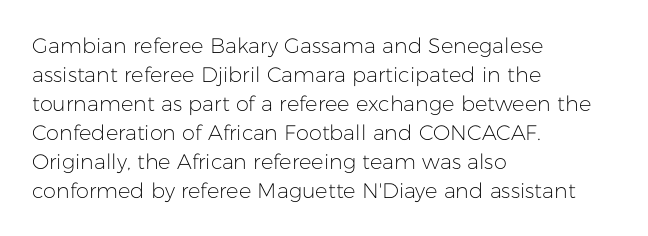
{"italic": "no", "bold": "no", "underline": "no", "align": "left", "line_spacing": "normal", "line_spacing_ratio": 1.38, "letter_spacing": "normal", "letter_spacing_em": 0.0, "glyph_px": 21}
